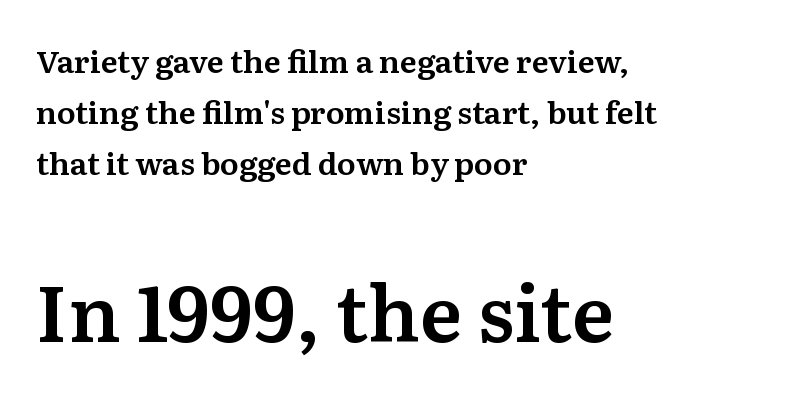
Q: Is the text italic (slanted)? A: No, it is upright.
Q: Is the typeface a serif or a sans-serif typeface? A: Serif.
Q: Is the text underlined? A: No.
Q: How is the paragraph aligned? A: Left-aligned.
Q: Is the spacing between letters normal or unusually wide? A: Normal.
Q: Is the spacing between lines tight, normal or loose? A: Normal.
Q: Which block of text is set in a larger size, the first (top) or the second (bottom)? A: The second (bottom) one.
Q: Width (condensed, normal, or wide)? A: Normal.
Q: Stroke contrast? A: Medium.
Q: x-height? A: Medium.
Q: Monospaced? A: No.
